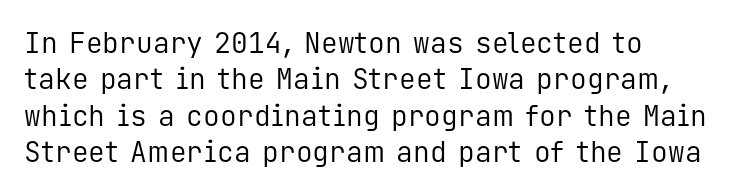
{"serif": "no", "italic": "no", "bold": "no", "weight": "regular", "width": "normal", "stroke_contrast": "low", "x_height": "medium", "monospaced": "yes", "underline": "no", "line_spacing": "normal", "line_spacing_ratio": 1.3, "letter_spacing": "normal", "letter_spacing_em": 0.0, "glyph_px": 28}
